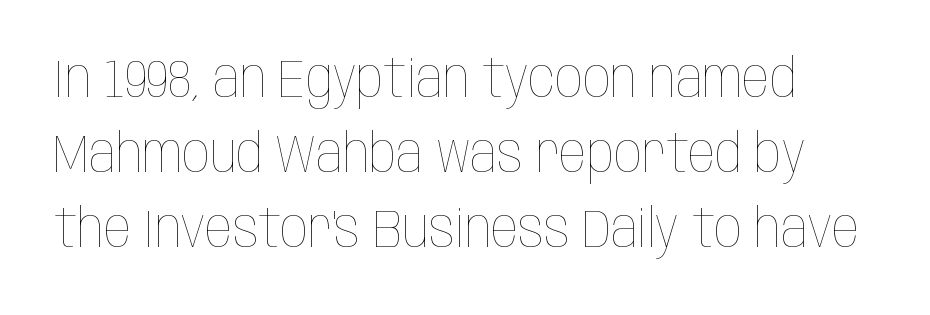
Q: Is the text bold? A: No.
Q: Is the text italic (slanted)? A: No, it is upright.
Q: Is the text underlined? A: No.
Q: Is the spacing between letters normal or unusually wide? A: Normal.
Q: Is the spacing between lines tight, normal or loose? A: Normal.
Q: Width (condensed, normal, or wide)? A: Condensed.
Q: Stroke contrast? A: Low.
Q: x-height? A: Large.
Q: Monospaced? A: No.
